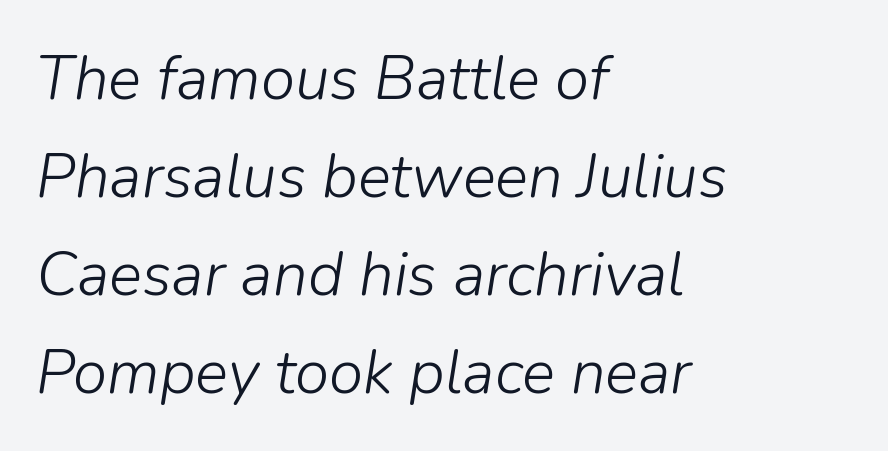
Q: Is the text bold? A: No.
Q: Is the text italic (slanted)? A: Yes, it leans right by about 9 degrees.
Q: Is the text underlined? A: No.
Q: How is the paragraph aligned? A: Left-aligned.
Q: Is the spacing between letters normal or unusually wide? A: Normal.
Q: Is the spacing between lines tight, normal or loose? A: Normal.
Q: Width (condensed, normal, or wide)? A: Normal.
Q: Stroke contrast? A: Low.
Q: x-height? A: Medium.
Q: Monospaced? A: No.
